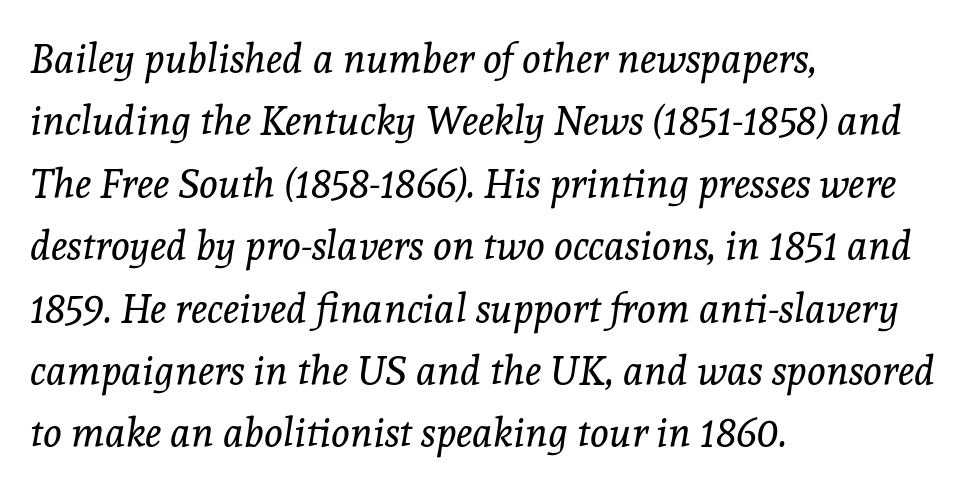
Q: Is the text bold? A: No.
Q: Is the text italic (slanted)? A: Yes, it leans right by about 8 degrees.
Q: Is the typeface a serif or a sans-serif typeface? A: Serif.
Q: Is the text underlined? A: No.
Q: How is the paragraph aligned? A: Left-aligned.
Q: Is the spacing between letters normal or unusually wide? A: Normal.
Q: Is the spacing between lines tight, normal or loose? A: Normal.
Q: Width (condensed, normal, or wide)? A: Normal.
Q: x-height? A: Medium.
Q: Monospaced? A: No.
